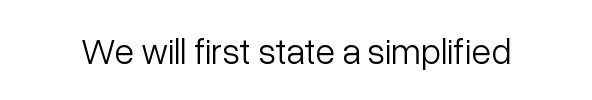
Each letter's strokes conclude bluntly, with no projecting serifs. Does the lettering tilt? It doesn't — this is upright. These lines are rendered in a variable-pitch font. The space directly below the letters is spotless.
